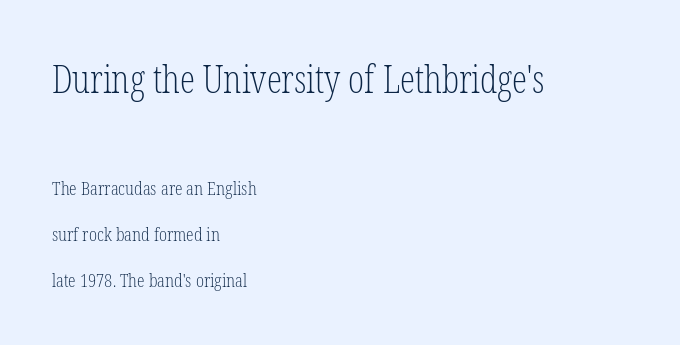
The image shows 38 px light, condensed serif type, upright; set left-aligned, loose line spacing (2.41x), normal letter spacing, not underlined; the first (top) block is 2.0x larger; low stroke contrast and a medium x-height.
